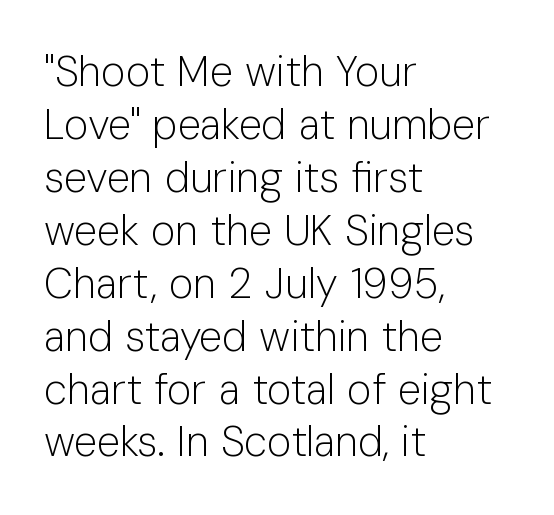
The image shows 42 px light sans-serif type, upright; set left-aligned, normal line spacing (1.26x), normal letter spacing, not underlined; low stroke contrast and a medium x-height.
